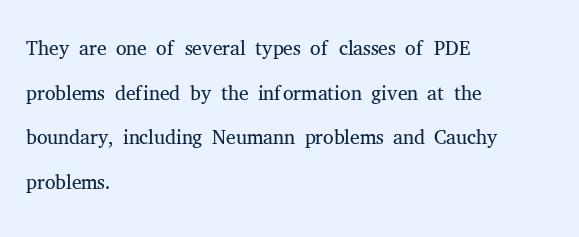
{"serif": "yes", "italic": "no", "bold": "no", "weight": "light", "width": "normal", "stroke_contrast": "medium", "x_height": "medium", "monospaced": "no", "underline": "no", "align": "left", "line_spacing": "normal", "line_spacing_ratio": 1.49, "letter_spacing": "normal", "letter_spacing_em": 0.0, "glyph_px": 30}
